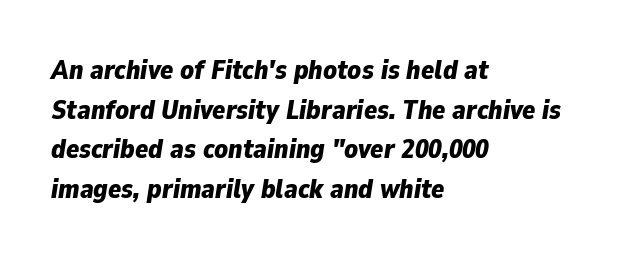
{"italic": "yes", "lean": "right", "slant_degrees": 9, "bold": "yes", "underline": "no", "align": "left", "line_spacing": "normal", "line_spacing_ratio": 1.47, "letter_spacing": "normal", "letter_spacing_em": 0.0, "glyph_px": 27}
